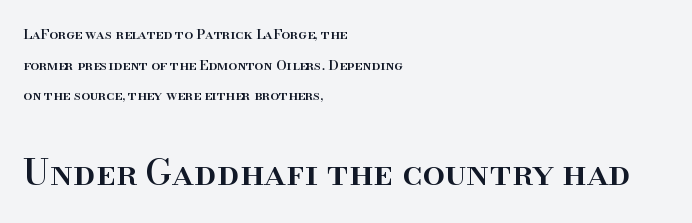
The passage shown is typed in a proportional face where columns would drift. Ascenders rise straight up at ninety degrees. Horizontally, the lines are justified to the leading edge only. Lines of text with bare space underneath.
